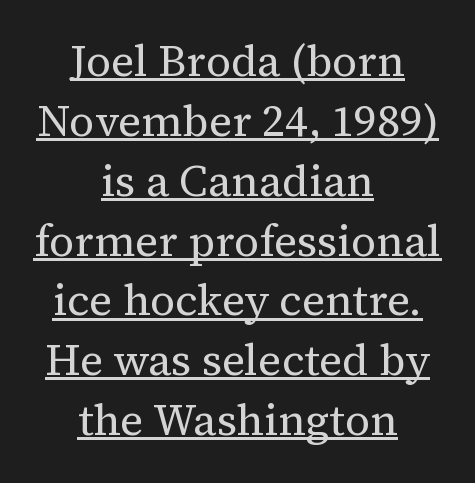
{"serif": "yes", "italic": "no", "bold": "no", "weight": "regular", "width": "normal", "stroke_contrast": "medium", "x_height": "medium", "monospaced": "no", "underline": "yes", "align": "center", "line_spacing": "normal", "line_spacing_ratio": 1.36, "letter_spacing": "normal", "letter_spacing_em": 0.0, "glyph_px": 44}
